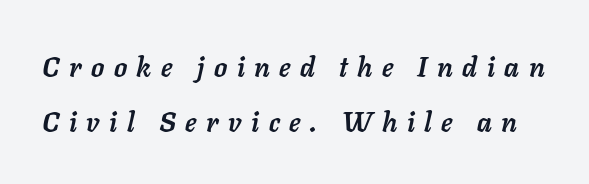
The image shows 27 px bold type, italic (leaning right); set loose line spacing (2.04x), unusually wide letter spacing (+0.35 em), not underlined.
